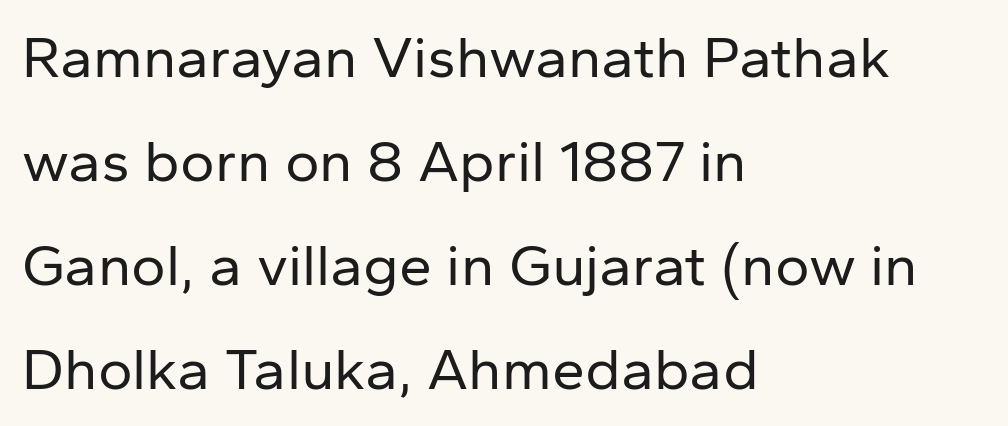
{"serif": "no", "italic": "no", "bold": "no", "weight": "regular", "width": "normal", "stroke_contrast": "low", "x_height": "medium", "monospaced": "no", "underline": "no", "align": "left", "line_spacing_ratio": 1.76, "letter_spacing": "normal", "letter_spacing_em": 0.0, "glyph_px": 59}
